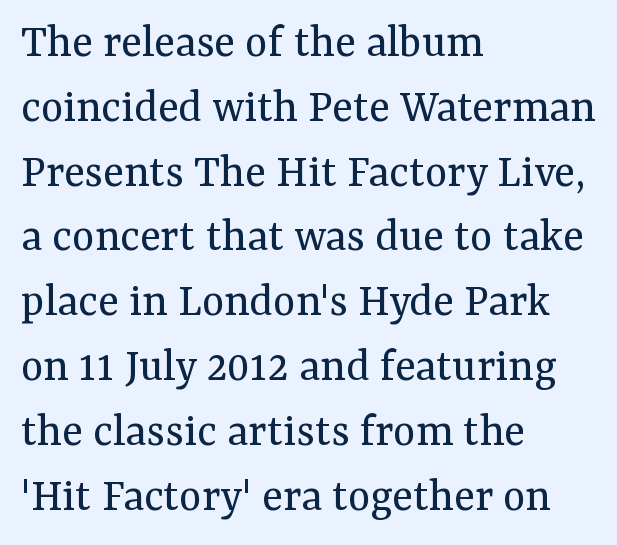
The image shows 48 px regular-weight serif type, upright; set left-aligned, normal line spacing (1.35x), normal letter spacing, not underlined; medium stroke contrast and a medium x-height.
